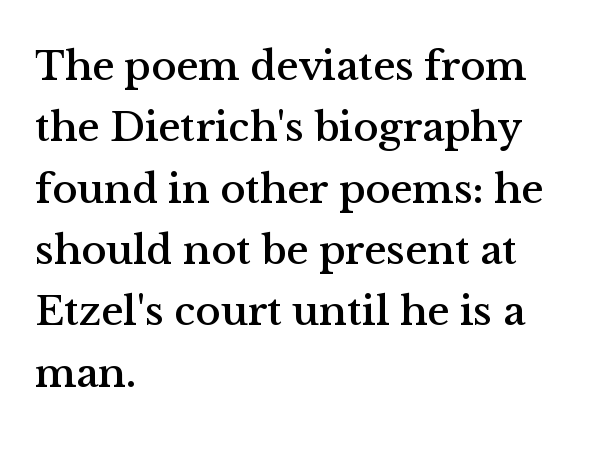
{"serif": "yes", "italic": "no", "width": "normal", "stroke_contrast": "medium", "x_height": "medium", "monospaced": "no", "underline": "no", "align": "left", "line_spacing": "normal", "line_spacing_ratio": 1.46, "letter_spacing": "normal", "letter_spacing_em": 0.0, "glyph_px": 42}
